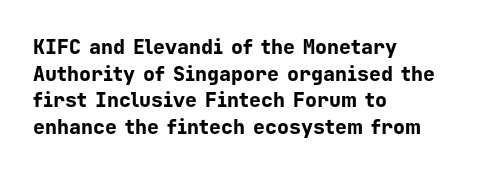
The typography opts for an upright posture over an oblique one. A classic flush-left, rag-right setting is used for this passage. Words appear dense and cohesive because spacing is normal. A full-strength bold gives these letters their thick strokes. Rule under the text: the space is simply empty.
